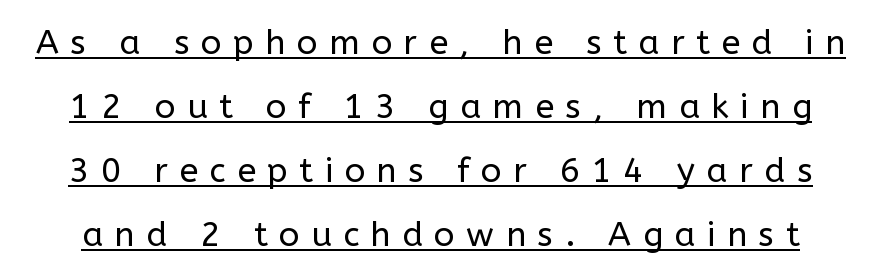
{"serif": "no", "italic": "no", "bold": "no", "weight": "regular", "width": "normal", "stroke_contrast": "low", "x_height": "medium", "monospaced": "no", "underline": "yes", "line_spacing_ratio": 1.88, "letter_spacing": "wide", "letter_spacing_em": 0.34, "glyph_px": 34}
